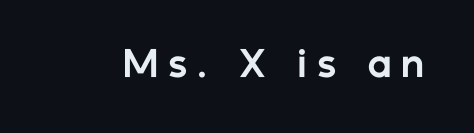
Q: Is the text bold? A: Yes.
Q: Is the text italic (slanted)? A: No, it is upright.
Q: Is the typeface a serif or a sans-serif typeface? A: Sans-serif.
Q: Is the text underlined? A: No.
Q: Is the spacing between letters normal or unusually wide? A: Unusually wide.
Q: Width (condensed, normal, or wide)? A: Normal.
Q: Stroke contrast? A: Low.
Q: x-height? A: Medium.
Q: Monospaced? A: No.
